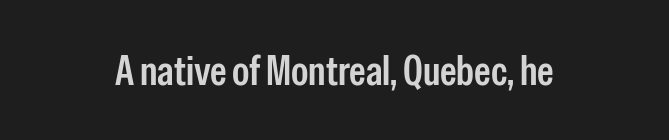
Q: Is the text italic (slanted)? A: No, it is upright.
Q: Is the typeface a serif or a sans-serif typeface? A: Sans-serif.
Q: Is the text underlined? A: No.
Q: How is the paragraph aligned? A: Centered.
Q: Is the spacing between letters normal or unusually wide? A: Normal.
Q: Width (condensed, normal, or wide)? A: Condensed.
Q: Stroke contrast? A: Low.
Q: x-height? A: Medium.
Q: Monospaced? A: No.
